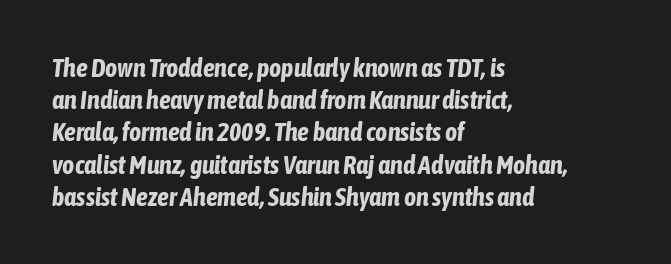
{"italic": "yes", "lean": "right", "slant_degrees": 6, "bold": "yes", "underline": "no", "align": "left", "line_spacing_ratio": 1.24, "letter_spacing": "normal", "letter_spacing_em": 0.0, "glyph_px": 26}
